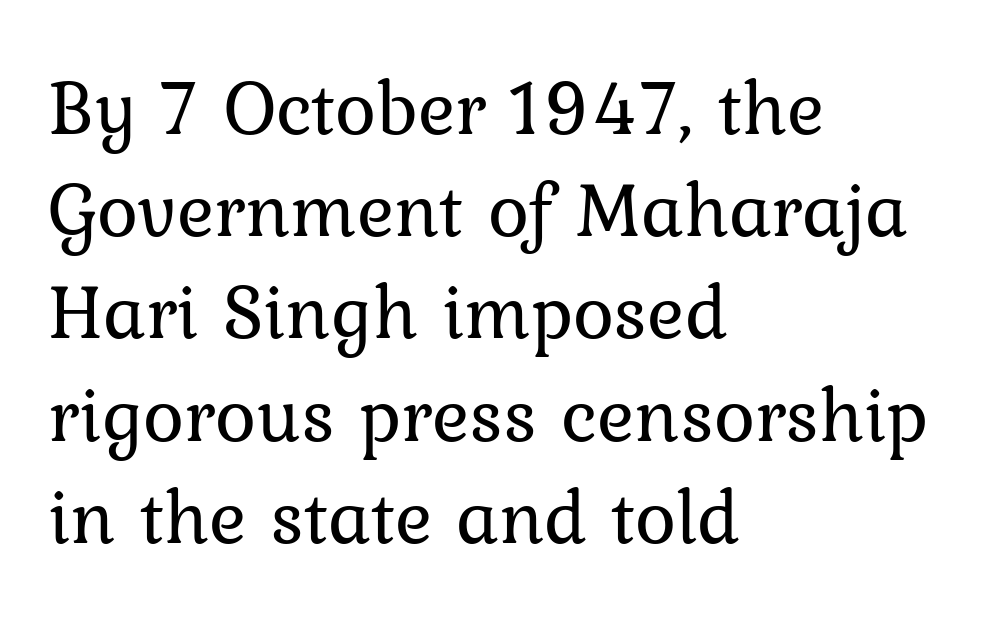
Underline: absent. Spacing verdict: proportional, widths tailored to each character. Visually the block forms a straight wall on the left and a jagged coastline on the right. The cut favours lightness, reaching ordinary text weight at its darkest.
